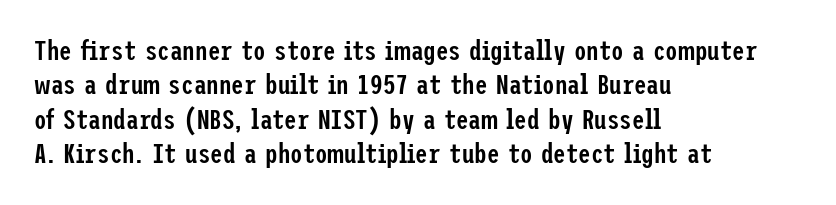
{"serif": "no", "italic": "no", "bold": "semi", "weight": "semibold", "width": "condensed", "stroke_contrast": "low", "x_height": "medium", "underline": "no", "align": "left", "line_spacing_ratio": 1.23, "letter_spacing": "normal", "letter_spacing_em": 0.0, "glyph_px": 28}
